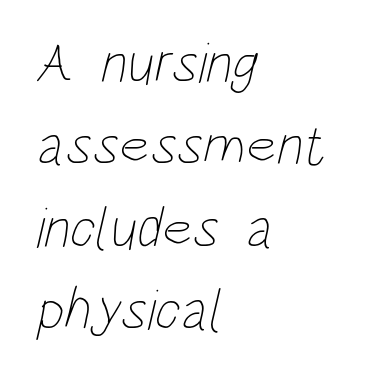
The foot of each line stays bare and open. Nobody touched the tracking dial on this one. Spacing verdict: proportional, widths tailored to each character. The strokes are not fattened; the text isn't bold. Students, observe: this is what conventionally led text looks like.
